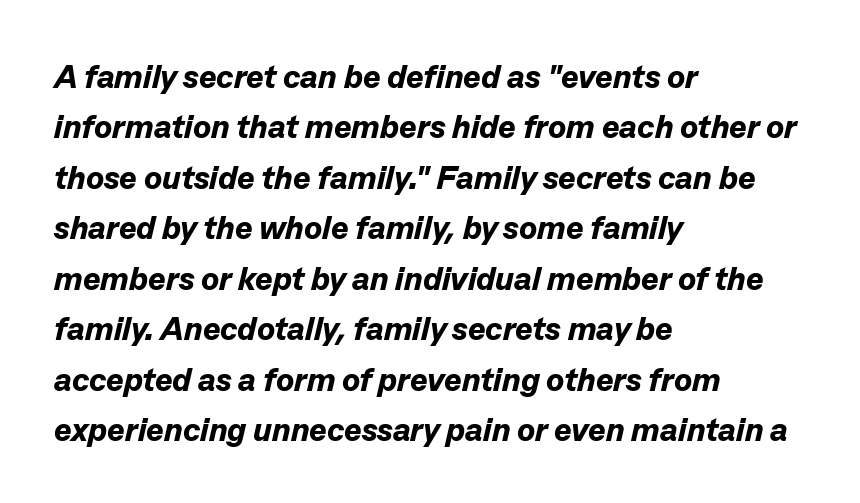
The image shows 33 px bold type, italic (leaning right); set left-aligned, normal line spacing (1.53x), normal letter spacing, not underlined; low stroke contrast and a medium x-height.
